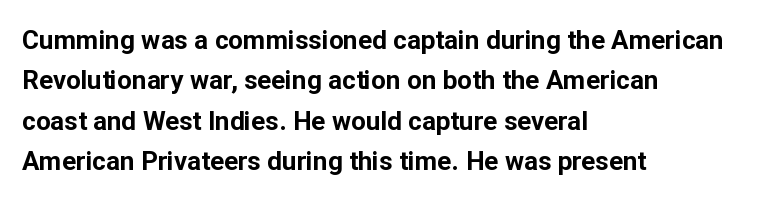
A classic flush-left, rag-right setting is used for this passage. Rows of type keep a routine distance in the vertical direction. Descenders are the only things crossing below the line. The strokes are fattened all the way to bold. Tracking value appears to be zero — textbook default spacing.
